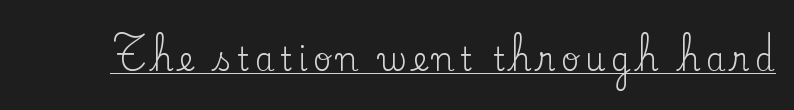
Q: Is the text bold? A: No.
Q: Is the text italic (slanted)? A: No, it is upright.
Q: Is the text underlined? A: Yes.
Q: Width (condensed, normal, or wide)? A: Normal.
Q: Stroke contrast? A: Low.
Q: x-height? A: Small.
Q: Monospaced? A: No.
